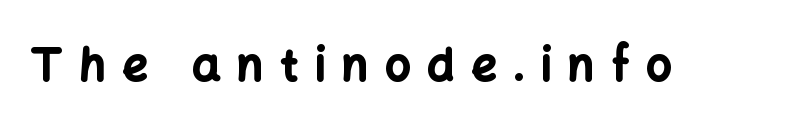
The image shows 45 px bold sans-serif type, upright; set unusually wide letter spacing (+0.37 em), not underlined; low stroke contrast and a medium x-height.
